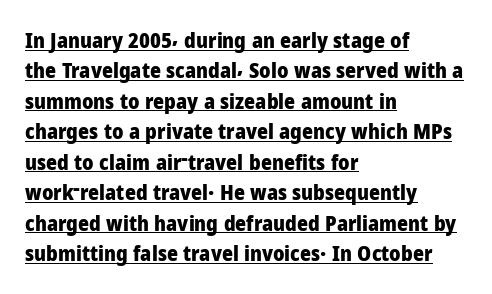
The image shows 21 px bold type, upright; set left-aligned, normal line spacing (1.45x), normal letter spacing, underlined.
